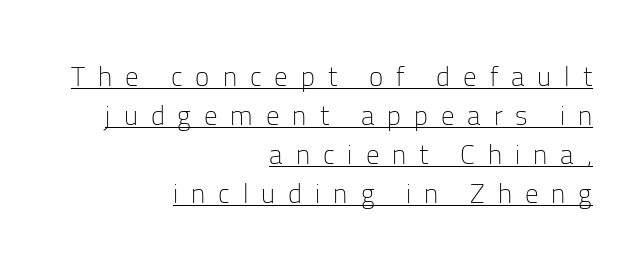
{"italic": "no", "bold": "no", "underline": "yes", "align": "right", "line_spacing": "normal", "line_spacing_ratio": 1.45, "letter_spacing": "wide", "letter_spacing_em": 0.48, "glyph_px": 27}
